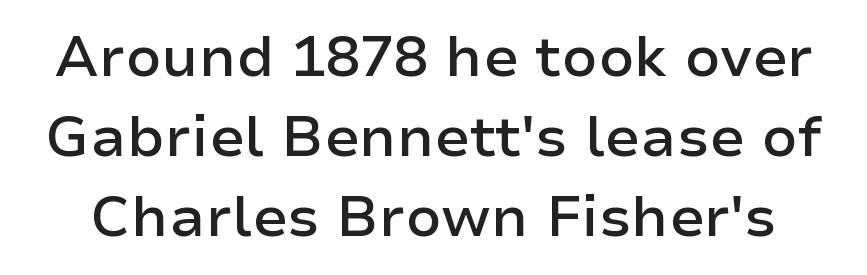
{"serif": "no", "italic": "no", "bold": "semi", "weight": "semibold", "width": "normal", "stroke_contrast": "low", "x_height": "medium", "monospaced": "no", "underline": "no", "line_spacing": "normal", "line_spacing_ratio": 1.4, "letter_spacing": "normal", "letter_spacing_em": 0.0, "glyph_px": 57}
